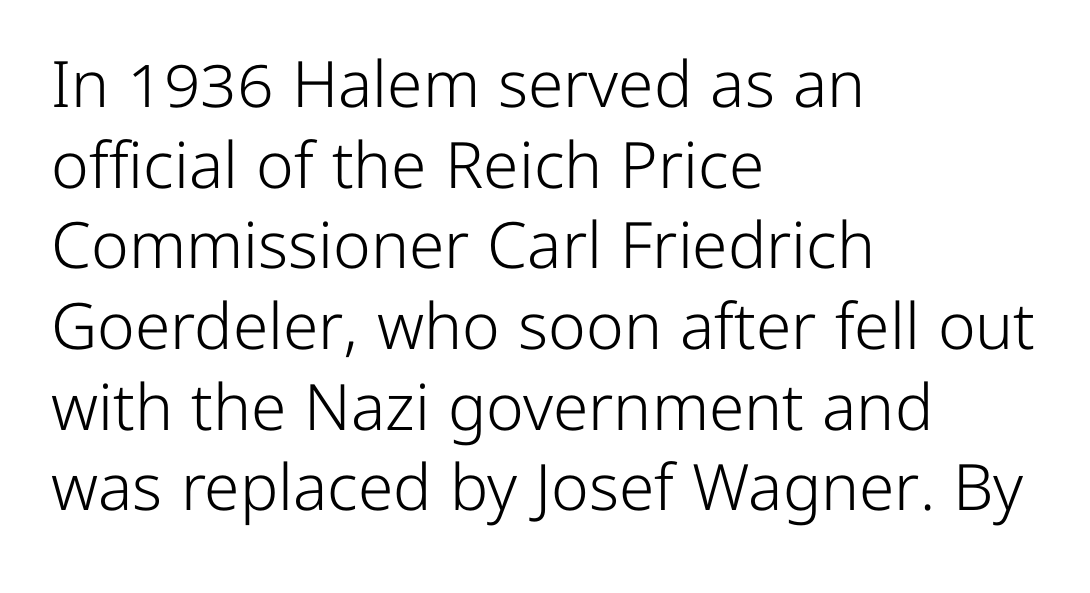
Typeset ragged right — the left edge is the straight one. The type sits square on the baseline with zero lean. These lines sit exactly where default settings would place them. The specimen omits any rule beneath the text block's lines. Inter-character spacing is left at the font's built-in metrics. The designer went with a sans here, leaving each stem footless.
